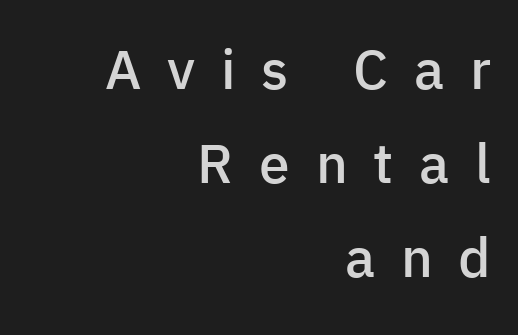
{"serif": "no", "italic": "no", "bold": "semi", "weight": "semibold", "width": "normal", "stroke_contrast": "low", "x_height": "medium", "monospaced": "no", "underline": "no", "align": "right", "line_spacing_ratio": 1.71, "letter_spacing": "wide", "letter_spacing_em": 0.47, "glyph_px": 55}
